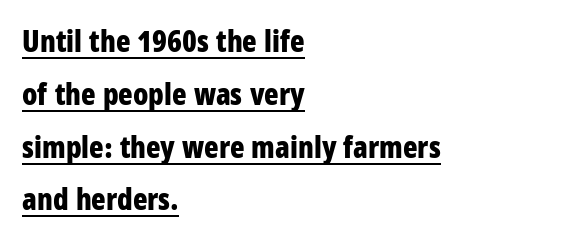
{"serif": "no", "italic": "no", "bold": "yes", "weight": "bold", "width": "condensed", "stroke_contrast": "low", "x_height": "large", "monospaced": "no", "underline": "yes", "align": "left", "line_spacing_ratio": 1.76, "letter_spacing": "normal", "letter_spacing_em": 0.0, "glyph_px": 30}
